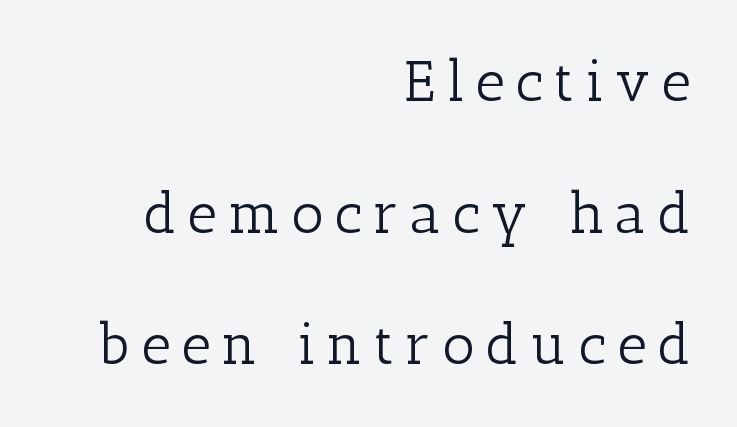
{"serif": "yes", "italic": "no", "bold": "no", "weight": "light", "width": "normal", "stroke_contrast": "low", "x_height": "medium", "monospaced": "no", "underline": "no", "align": "right", "line_spacing": "loose", "line_spacing_ratio": 2.31, "letter_spacing": "wide", "letter_spacing_em": 0.2, "glyph_px": 57}
